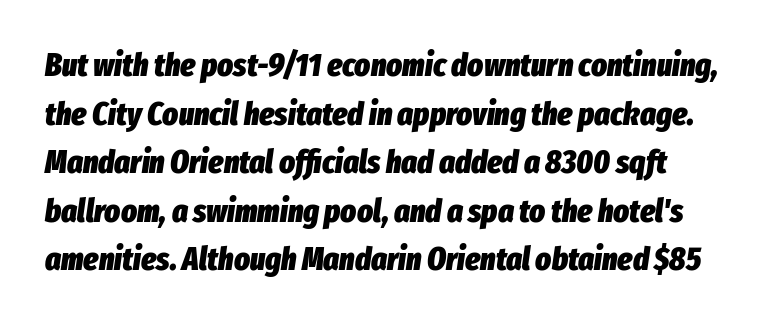
How would I describe the line gaps? Plain and ordinary. Nobody drew a line under any word here. A typesetter would call this zero additional tracking. Here the designer chose a conventional face with non-uniform glyph widths. This sample uses an oblique cut, with every glyph tilted off the vertical.
